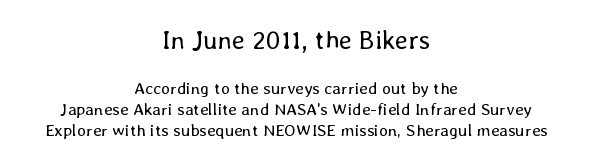
The image shows 26 px text type, upright; set centered, line spacing 1.23x, normal letter spacing, not underlined; the first (top) block is 1.53x larger.
